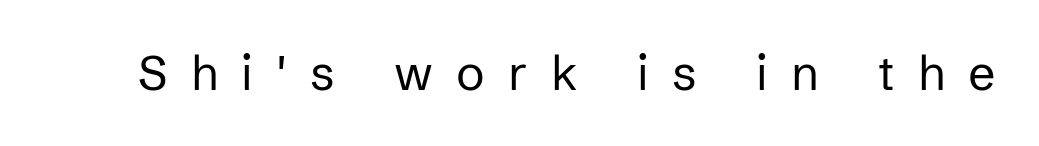
The image shows 48 px regular-weight sans-serif type, upright; set unusually wide letter spacing (+0.49 em), not underlined; low stroke contrast and a medium x-height.
